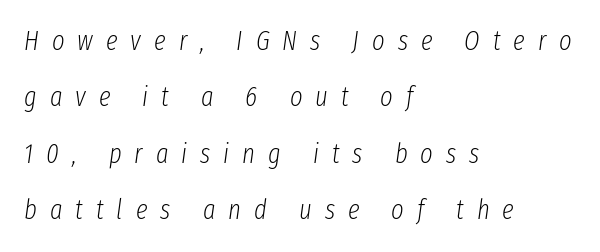
Q: Is the text bold? A: No.
Q: Is the text italic (slanted)? A: Yes, it leans right by about 8 degrees.
Q: Is the text underlined? A: No.
Q: How is the paragraph aligned? A: Left-aligned.
Q: Is the spacing between letters normal or unusually wide? A: Unusually wide.
Q: Is the spacing between lines tight, normal or loose? A: Loose.
